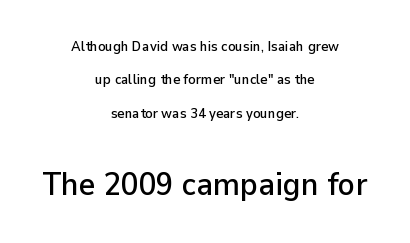
The image shows 32 px sans-serif type, upright; set centered, loose line spacing (2.38x), normal letter spacing, not underlined; the second (bottom) block is 2.29x larger; low stroke contrast and a medium x-height.
